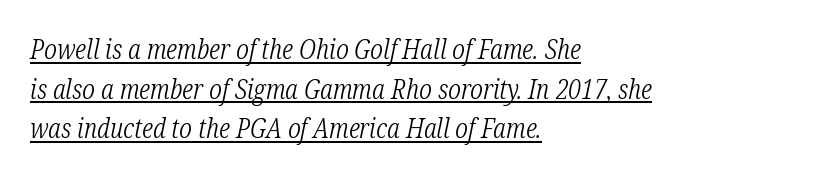
Q: Is the text bold? A: No.
Q: Is the text italic (slanted)? A: Yes, it leans right by about 12 degrees.
Q: Is the text underlined? A: Yes.
Q: How is the paragraph aligned? A: Left-aligned.
Q: Is the spacing between letters normal or unusually wide? A: Normal.
Q: Is the spacing between lines tight, normal or loose? A: Normal.
